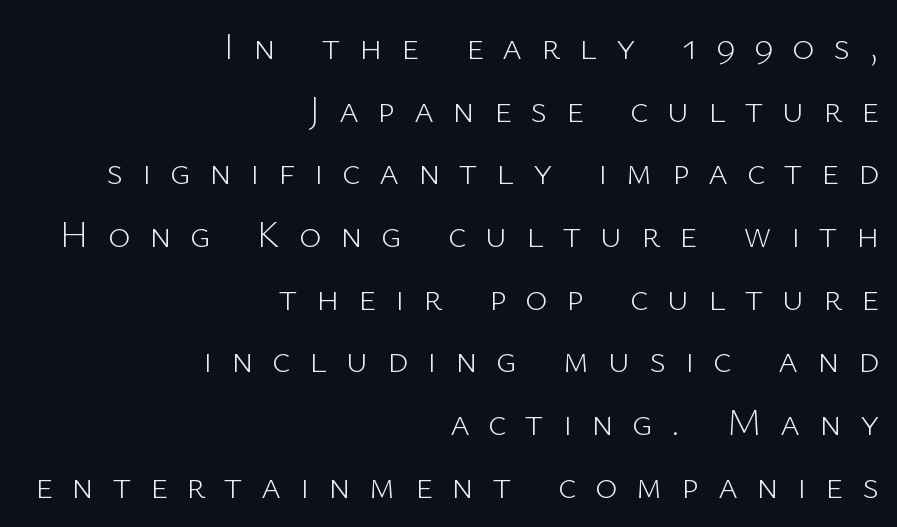
Stems and bowls with no extra thickness — not bold. Each line ends at the same right margin while the left side varies. Here the designer chose a conventional face with non-uniform glyph widths. There is plenty of visible air inserted between adjacent glyphs.
